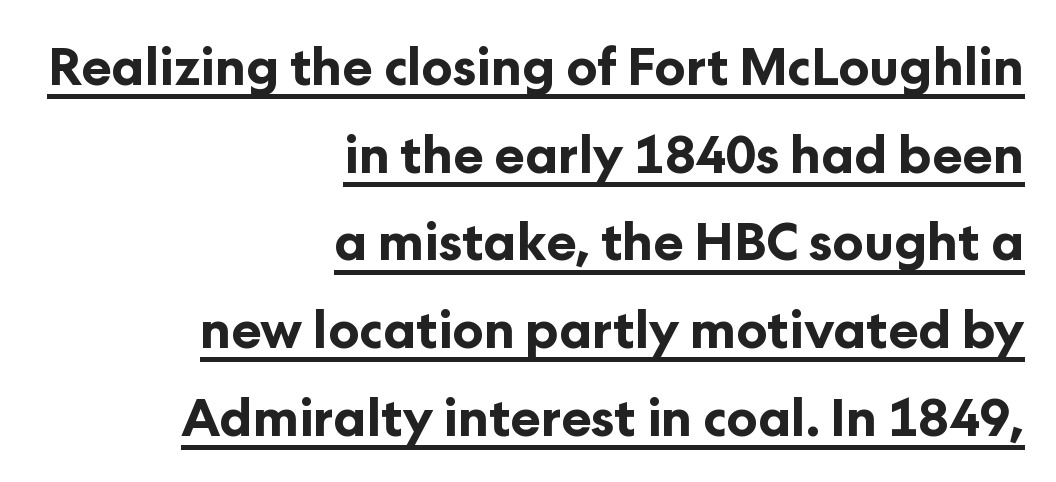
Q: Is the text bold? A: Yes.
Q: Is the text italic (slanted)? A: No, it is upright.
Q: Is the typeface a serif or a sans-serif typeface? A: Sans-serif.
Q: Is the text underlined? A: Yes.
Q: How is the paragraph aligned? A: Right-aligned.
Q: Is the spacing between letters normal or unusually wide? A: Normal.
Q: Width (condensed, normal, or wide)? A: Normal.
Q: Stroke contrast? A: Low.
Q: x-height? A: Medium.
Q: Monospaced? A: No.
